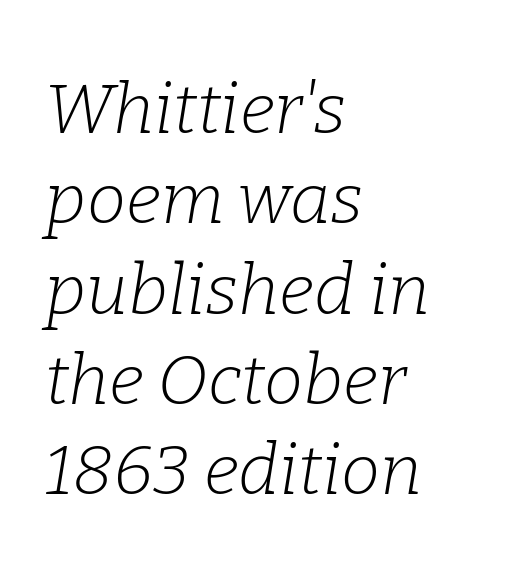
{"serif": "yes", "italic": "yes", "lean": "right", "slant_degrees": 9, "bold": "no", "weight": "light", "width": "normal", "stroke_contrast": "low", "x_height": "medium", "monospaced": "no", "underline": "no", "align": "left", "line_spacing": "normal", "line_spacing_ratio": 1.29, "letter_spacing": "normal", "letter_spacing_em": 0.0, "glyph_px": 70}
